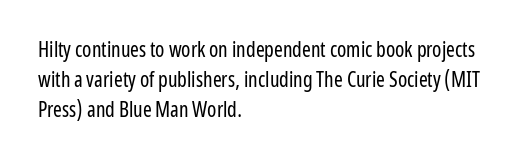
Q: Is the text bold? A: No.
Q: Is the text italic (slanted)? A: No, it is upright.
Q: Is the text underlined? A: No.
Q: How is the paragraph aligned? A: Left-aligned.
Q: Is the spacing between letters normal or unusually wide? A: Normal.
Q: Is the spacing between lines tight, normal or loose? A: Normal.
